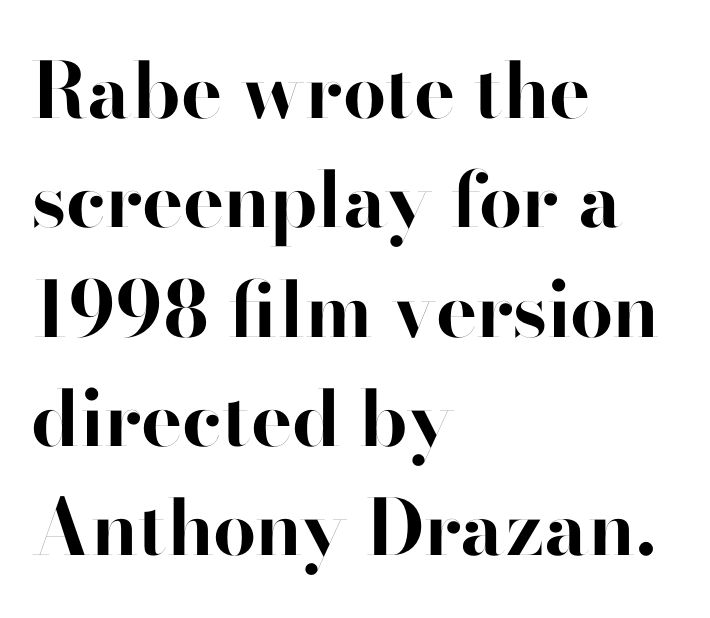
Q: Is the text bold? A: Yes.
Q: Is the text italic (slanted)? A: No, it is upright.
Q: Is the typeface a serif or a sans-serif typeface? A: Sans-serif.
Q: Is the text underlined? A: No.
Q: How is the paragraph aligned? A: Left-aligned.
Q: Is the spacing between letters normal or unusually wide? A: Normal.
Q: Is the spacing between lines tight, normal or loose? A: Normal.
Q: Width (condensed, normal, or wide)? A: Normal.
Q: Stroke contrast? A: High.
Q: x-height? A: Small.
Q: Monospaced? A: No.
